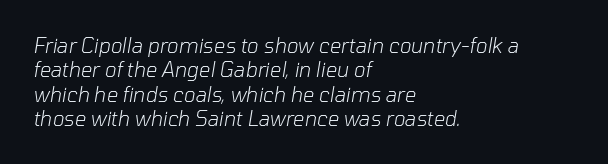
A bare baseline throughout the passage. No chunkiness to these letters — they're not bold. Style check: oblique. Letter spacing: default.
